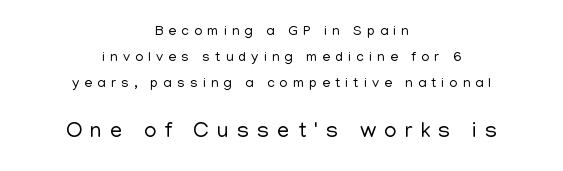
{"italic": "no", "bold": "no", "underline": "no", "align": "center", "line_spacing_ratio": 1.87, "letter_spacing": "wide", "letter_spacing_em": 0.36, "larger_block": "second", "size_ratio": 1.57, "glyph_px": 22}
